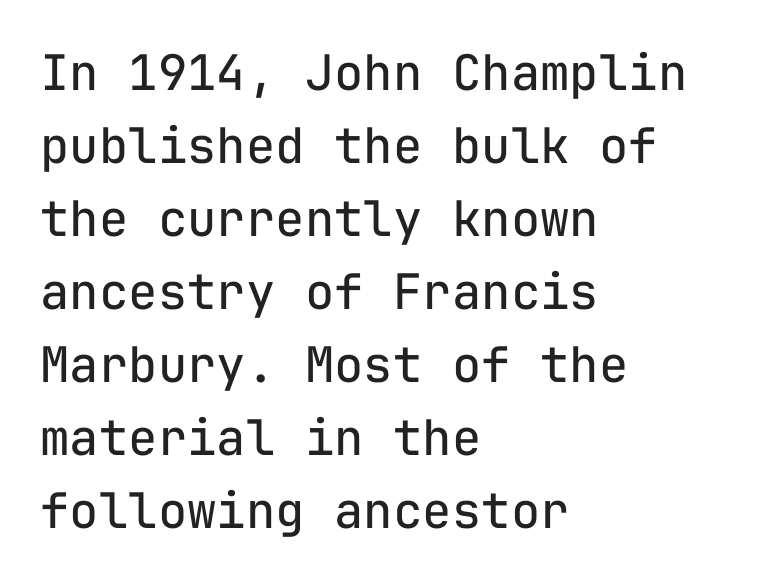
{"serif": "no", "italic": "no", "bold": "no", "weight": "regular", "width": "normal", "stroke_contrast": "low", "x_height": "medium", "monospaced": "yes", "underline": "no", "align": "left", "line_spacing": "normal", "line_spacing_ratio": 1.49, "letter_spacing": "normal", "letter_spacing_em": 0.0, "glyph_px": 49}
